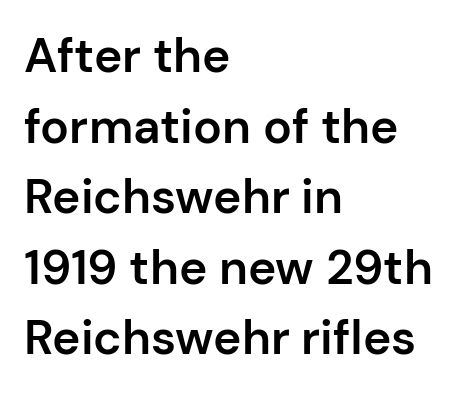
Q: Is the text bold? A: Semi-bold.
Q: Is the text italic (slanted)? A: No, it is upright.
Q: Is the typeface a serif or a sans-serif typeface? A: Sans-serif.
Q: Is the text underlined? A: No.
Q: How is the paragraph aligned? A: Left-aligned.
Q: Is the spacing between letters normal or unusually wide? A: Normal.
Q: Is the spacing between lines tight, normal or loose? A: Normal.
Q: Width (condensed, normal, or wide)? A: Normal.
Q: Stroke contrast? A: Low.
Q: x-height? A: Medium.
Q: Monospaced? A: No.
